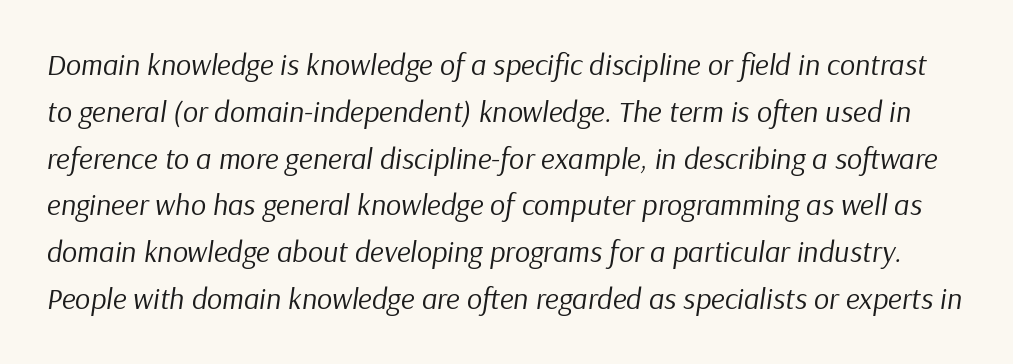
{"italic": "yes", "lean": "right", "slant_degrees": 9, "bold": "no", "weight": "regular", "width": "normal", "stroke_contrast": "low", "x_height": "medium", "monospaced": "no", "underline": "no", "line_spacing": "normal", "line_spacing_ratio": 1.56, "letter_spacing": "normal", "letter_spacing_em": 0.0, "glyph_px": 30}
